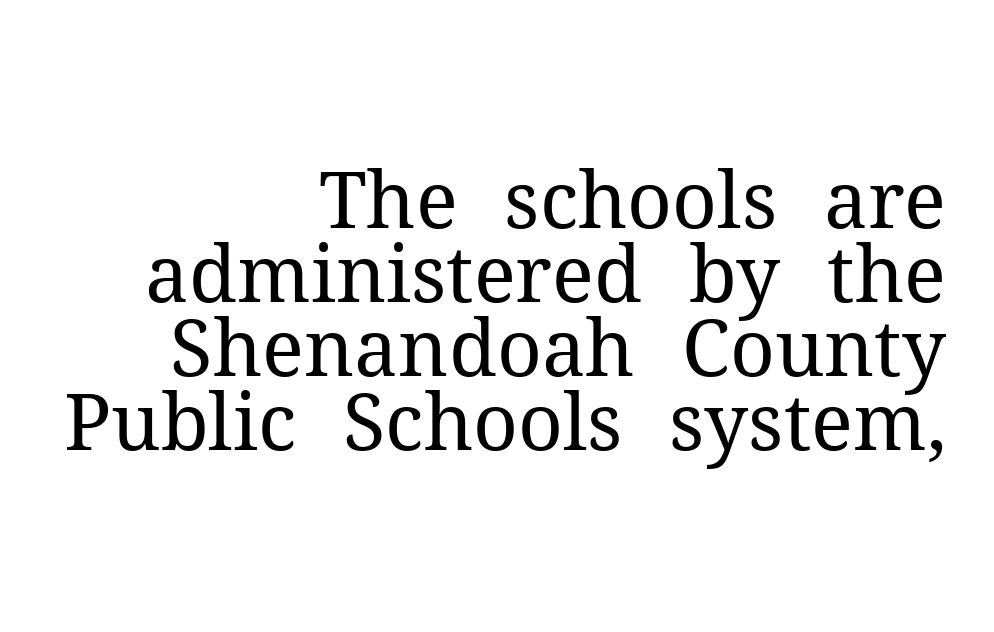
{"serif": "yes", "italic": "no", "bold": "no", "weight": "regular", "width": "normal", "stroke_contrast": "medium", "x_height": "medium", "monospaced": "no", "underline": "no", "align": "right", "line_spacing": "tight", "line_spacing_ratio": 0.95, "letter_spacing": "normal", "letter_spacing_em": 0.0, "glyph_px": 78}
